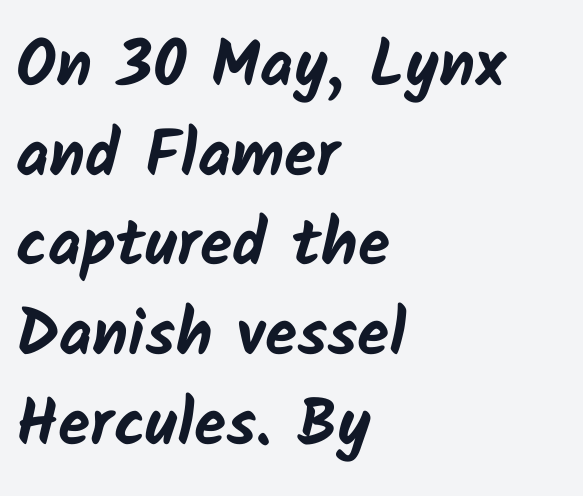
Q: Is the text bold? A: Yes.
Q: Is the typeface a serif or a sans-serif typeface? A: Sans-serif.
Q: Is the text underlined? A: No.
Q: How is the paragraph aligned? A: Left-aligned.
Q: Is the spacing between letters normal or unusually wide? A: Normal.
Q: Is the spacing between lines tight, normal or loose? A: Normal.
Q: Width (condensed, normal, or wide)? A: Normal.
Q: Stroke contrast? A: Low.
Q: x-height? A: Medium.
Q: Monospaced? A: No.
